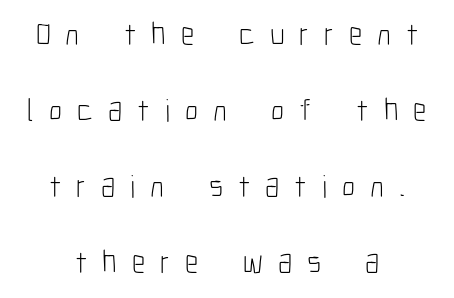
The image shows 32 px light, condensed sans-serif type, upright; set centered, loose line spacing (2.38x), unusually wide letter spacing (+0.47 em), not underlined; low stroke contrast and a medium x-height.
